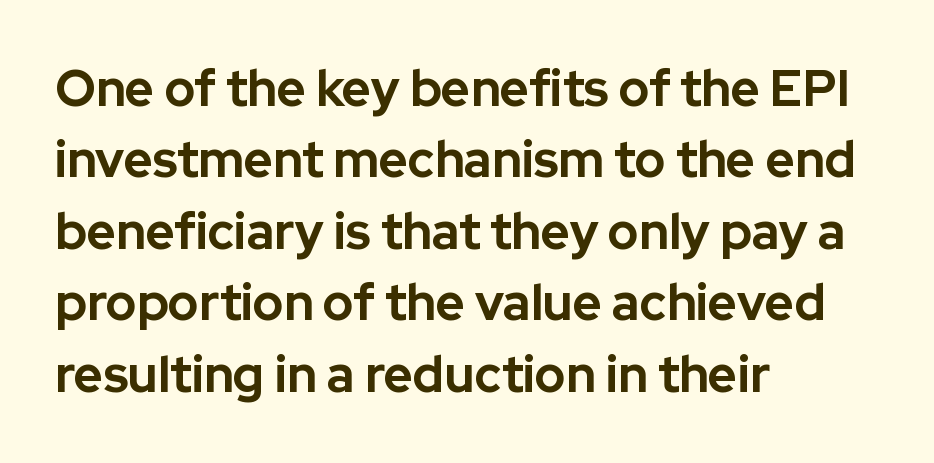
{"serif": "no", "italic": "no", "bold": "yes", "weight": "bold", "width": "normal", "stroke_contrast": "low", "x_height": "medium", "monospaced": "no", "underline": "no", "align": "left", "line_spacing": "normal", "line_spacing_ratio": 1.43, "letter_spacing": "normal", "letter_spacing_em": 0.0, "glyph_px": 50}
